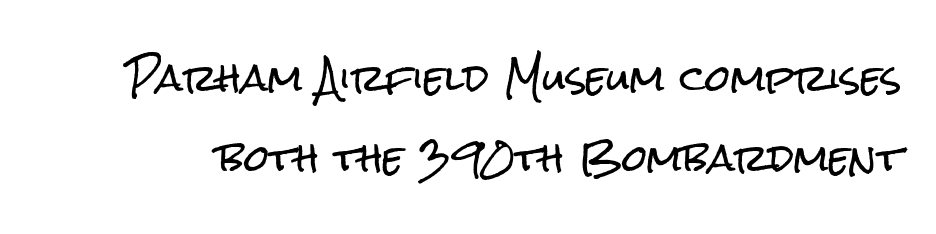
Does the leading feel generous? Absolutely, it's lavish. Character widths vary here, with narrow letters taking less room than wide ones. Each letter's strokes conclude bluntly, with no projecting serifs. In terms of letterspacing, this is plain default setting. Decoration check: the copy has no underline.
